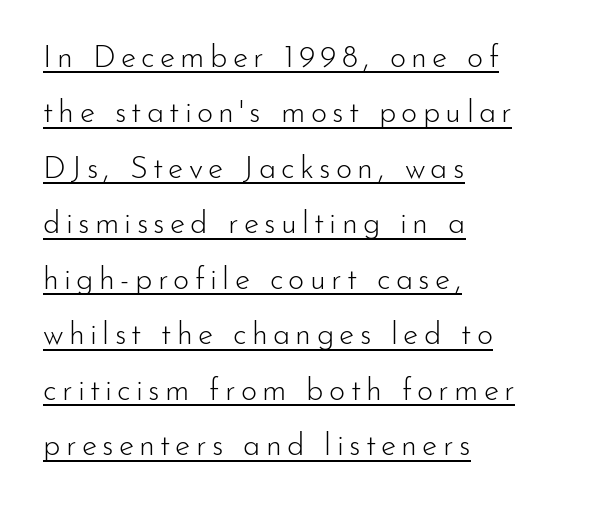
{"serif": "no", "italic": "no", "bold": "no", "weight": "light", "width": "normal", "stroke_contrast": "low", "x_height": "small", "monospaced": "no", "underline": "yes", "align": "left", "line_spacing_ratio": 1.79, "glyph_px": 31}
